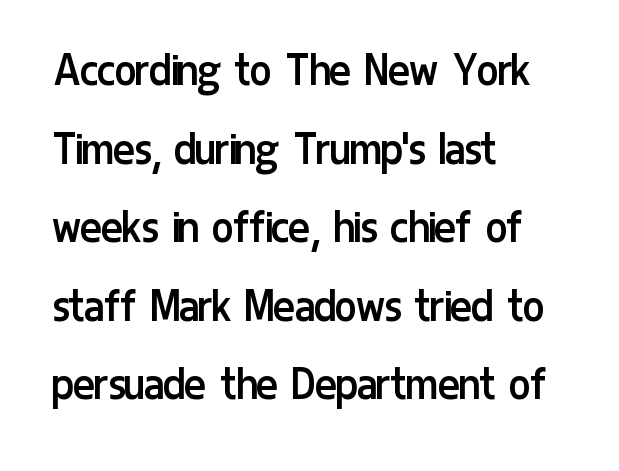
A typesetter would call this proportional, since set widths differ per character. Tall strokes in this sample are plumb rather than angled. Honestly, the letter spacing is just normal — you wouldn't notice it. The specimen omits any rule beneath the text block's lines. If you measured baseline to baseline, you'd find a middling distance.
